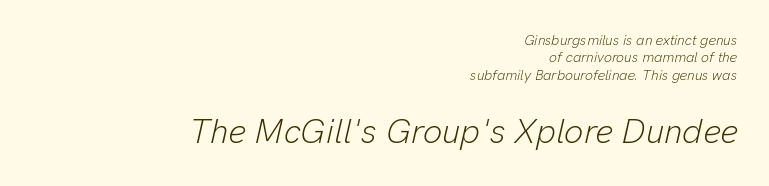
This block has exactly the height ordinary leading produces. Character widths vary here, with narrow letters taking less room than wide ones. Layout note: lines flush right. The face used here has a pronounced slope to its letters. The strip under each line holds only bare page.
